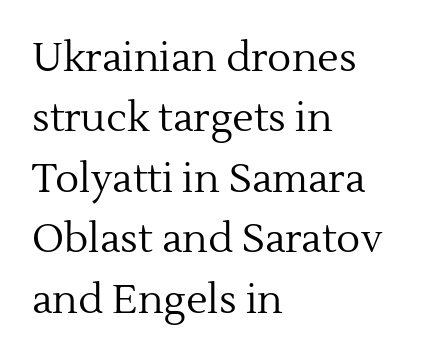
Q: Is the text bold? A: No.
Q: Is the text italic (slanted)? A: No, it is upright.
Q: Is the typeface a serif or a sans-serif typeface? A: Serif.
Q: Is the text underlined? A: No.
Q: How is the paragraph aligned? A: Left-aligned.
Q: Is the spacing between letters normal or unusually wide? A: Normal.
Q: Is the spacing between lines tight, normal or loose? A: Normal.
Q: Width (condensed, normal, or wide)? A: Normal.
Q: x-height? A: Medium.
Q: Monospaced? A: No.
